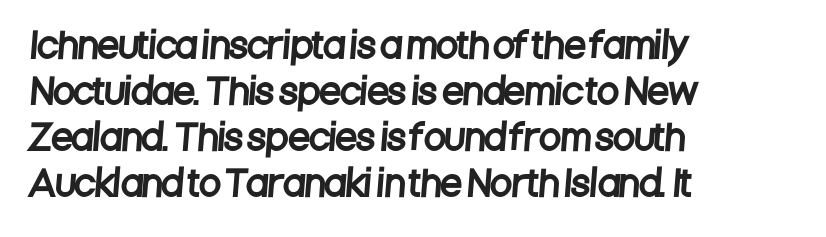
The image shows 35 px condensed sans-serif type; set left-aligned, normal line spacing (1.31x), normal letter spacing, not underlined; low stroke contrast and a large x-height.
